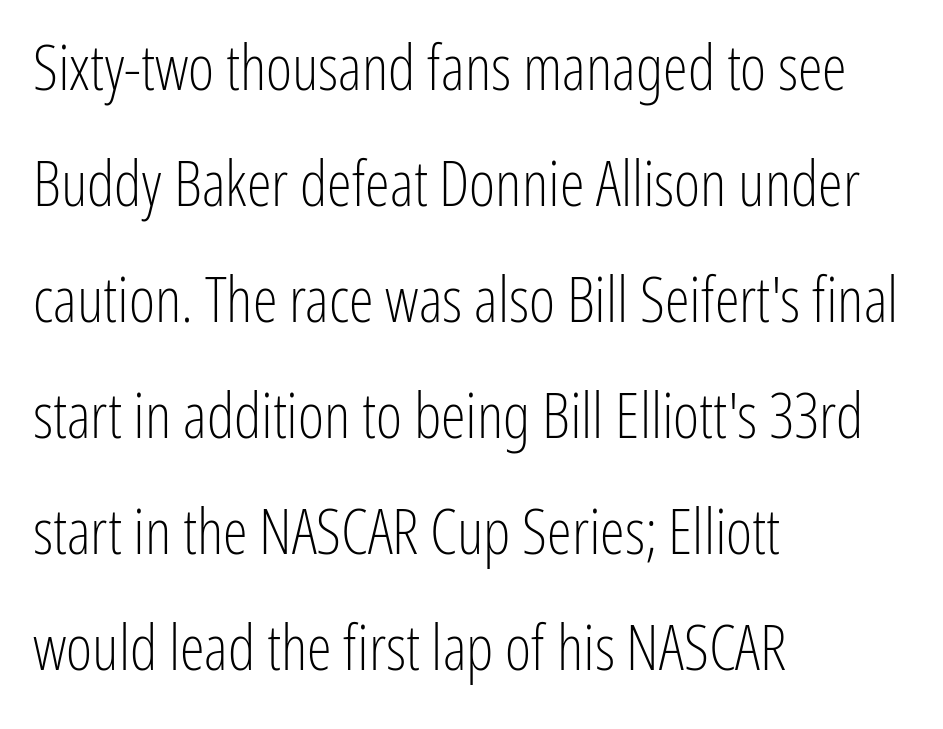
{"serif": "no", "italic": "no", "bold": "no", "weight": "light", "width": "condensed", "stroke_contrast": "low", "x_height": "medium", "monospaced": "no", "underline": "no", "align": "left", "line_spacing_ratio": 1.84, "letter_spacing": "normal", "letter_spacing_em": 0.0, "glyph_px": 63}
